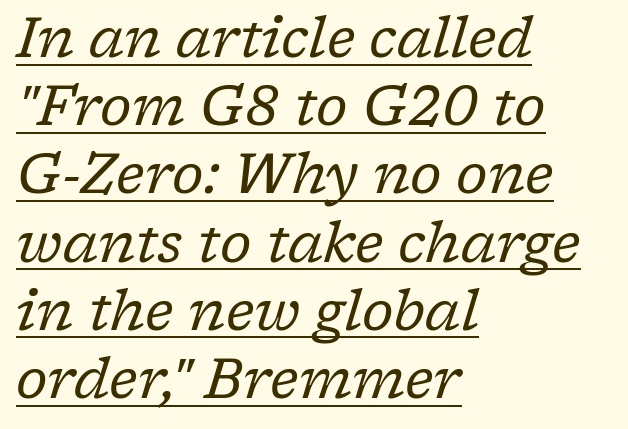
{"serif": "yes", "italic": "yes", "lean": "right", "slant_degrees": 17, "bold": "no", "weight": "regular", "width": "normal", "stroke_contrast": "low", "x_height": "medium", "monospaced": "no", "underline": "yes", "align": "left", "line_spacing_ratio": 1.24, "letter_spacing": "normal", "letter_spacing_em": 0.0, "glyph_px": 55}
